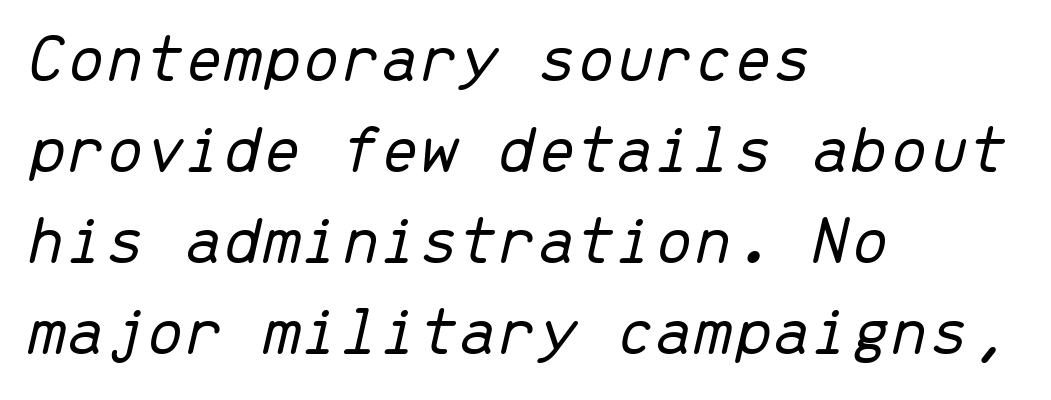
The gap between lines stays unmarked. Default kerning and tracking; the words read as compact shapes. The compositor pushed each line to the left boundary. Regular leading.
